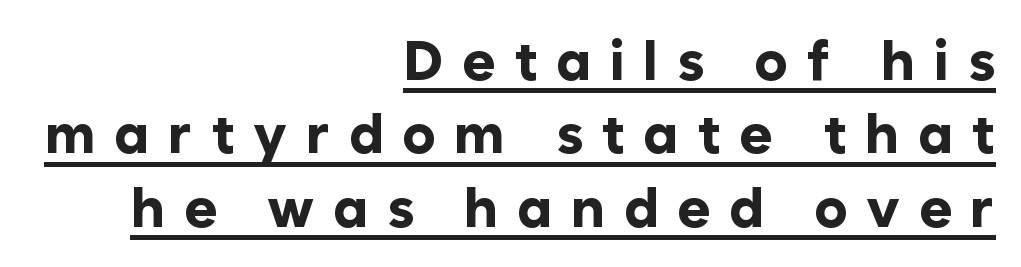
The image shows 56 px bold sans-serif type, upright; set right-aligned, normal line spacing (1.31x), unusually wide letter spacing (+0.33 em), underlined; low stroke contrast and a medium x-height.
